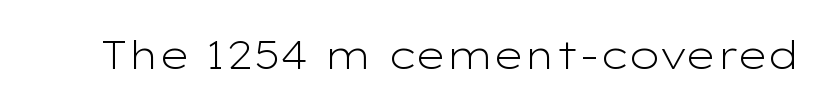
Heft: none added — not bold. Clear beneath every line of the passage. Tracking value appears to be zero — textbook default spacing. Characters remain perfectly vertical along every line. Here the designer chose a conventional face with non-uniform glyph widths.
